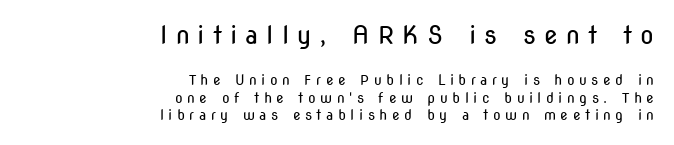
The horizontal fit of the characters is loose and conspicuously gappy. Scale decreases going downward across the two blocks. Notice how descenders clear the ascenders below comfortably — that's standard leading. Heaviness? Minimal to ordinary, like unemphasized prose.
